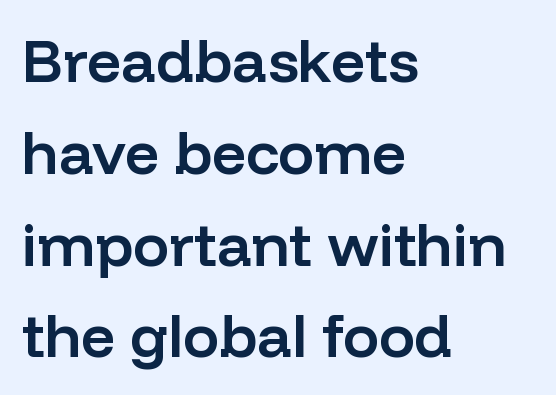
Q: Is the text bold? A: Semi-bold.
Q: Is the text italic (slanted)? A: No, it is upright.
Q: Is the typeface a serif or a sans-serif typeface? A: Sans-serif.
Q: Is the text underlined? A: No.
Q: How is the paragraph aligned? A: Left-aligned.
Q: Is the spacing between letters normal or unusually wide? A: Normal.
Q: Is the spacing between lines tight, normal or loose? A: Normal.
Q: Width (condensed, normal, or wide)? A: Normal.
Q: Stroke contrast? A: Low.
Q: x-height? A: Medium.
Q: Monospaced? A: No.
